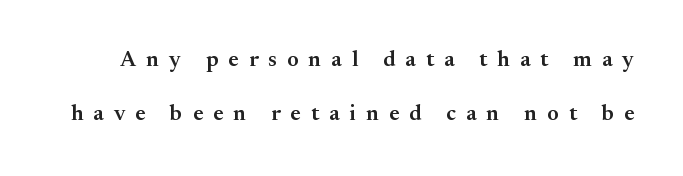
The words here are not underlined. Quick note: not italic, upright. Does the leading feel generous? Absolutely, it's lavish. Tracking here is generous; glyphs stand well apart from one another.
